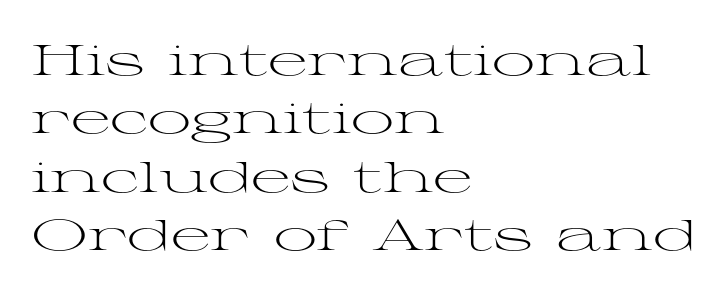
The image shows 43 px light, wide serif type, upright; set left-aligned, normal line spacing (1.36x), normal letter spacing, not underlined; medium stroke contrast and a medium x-height.
